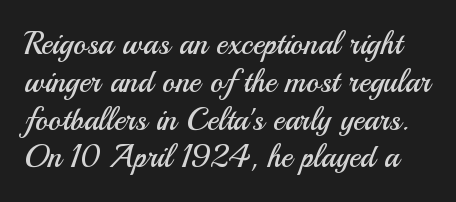
The designer went with a sans here, leaving each stem footless. Stem width sits at or under what a default text font uses. The letterforms sit shoulder to shoulder at normal distance. Do the characters align in a grid? No, the font is proportional. Honestly, there is no underline to notice here at all.
